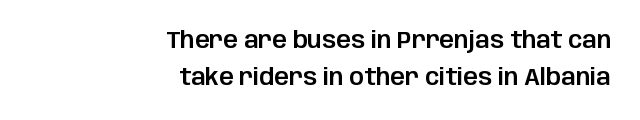
The image shows 23 px text type, upright; set right-aligned, normal line spacing (1.6x), normal letter spacing, not underlined.
